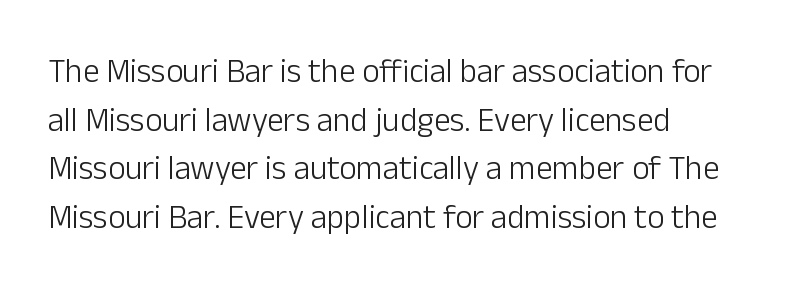
Does the type have serifs? No, each stem ends abruptly. The glyphs are unaccompanied by any horizontal stroke below them. The paragraph has a hard left edge and a soft right edge. Look at the tracking — it's just the regular setting, nothing added. Caption: face not bold, strokes unweighted. Regular leading.
